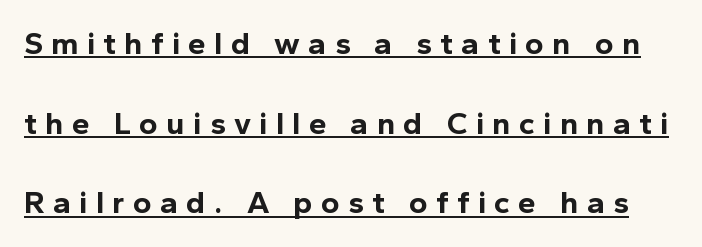
Weight: bold. Looks like someone drew a line under every word here. Think of a printed novel: that variable character pitch is what you see here. Horizontal bands of white between lines are thick stripes.
